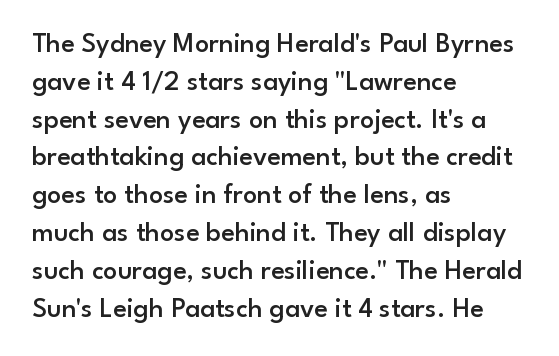
Q: Is the text bold? A: Semi-bold.
Q: Is the text italic (slanted)? A: No, it is upright.
Q: Is the typeface a serif or a sans-serif typeface? A: Sans-serif.
Q: Is the text underlined? A: No.
Q: How is the paragraph aligned? A: Left-aligned.
Q: Is the spacing between letters normal or unusually wide? A: Normal.
Q: Is the spacing between lines tight, normal or loose? A: Normal.
Q: Width (condensed, normal, or wide)? A: Normal.
Q: Stroke contrast? A: Low.
Q: x-height? A: Small.
Q: Monospaced? A: No.
